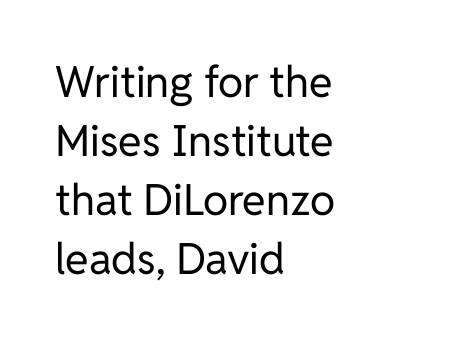
Q: Is the text bold? A: No.
Q: Is the text italic (slanted)? A: No, it is upright.
Q: Is the typeface a serif or a sans-serif typeface? A: Sans-serif.
Q: Is the text underlined? A: No.
Q: How is the paragraph aligned? A: Left-aligned.
Q: Is the spacing between letters normal or unusually wide? A: Normal.
Q: Is the spacing between lines tight, normal or loose? A: Normal.
Q: Width (condensed, normal, or wide)? A: Normal.
Q: Stroke contrast? A: Low.
Q: x-height? A: Medium.
Q: Monospaced? A: No.
